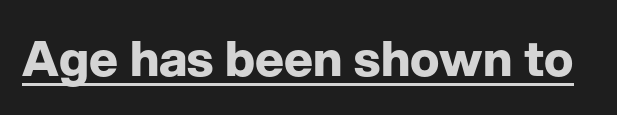
The image shows 49 px bold sans-serif type, upright; set normal letter spacing, underlined; low stroke contrast and a medium x-height.
